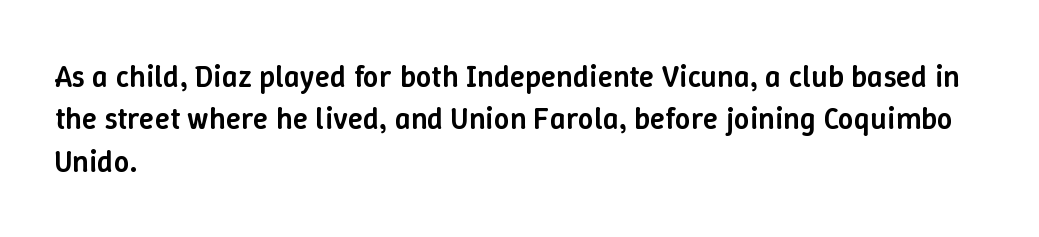
The image shows 31 px semibold type, upright; set left-aligned, normal line spacing (1.37x), normal letter spacing, not underlined; low stroke contrast and a medium x-height.
